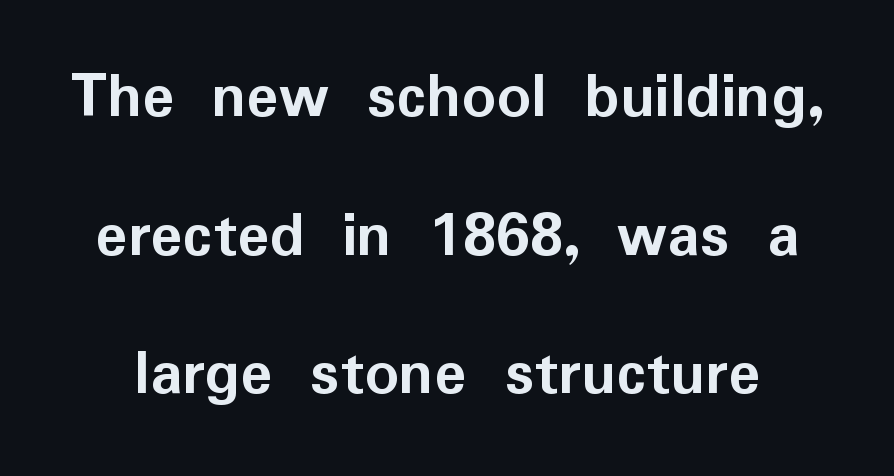
Q: Is the text bold? A: Yes.
Q: Is the text italic (slanted)? A: No, it is upright.
Q: Is the typeface a serif or a sans-serif typeface? A: Sans-serif.
Q: Is the text underlined? A: No.
Q: Is the spacing between letters normal or unusually wide? A: Normal.
Q: Is the spacing between lines tight, normal or loose? A: Loose.
Q: Width (condensed, normal, or wide)? A: Normal.
Q: Stroke contrast? A: Low.
Q: x-height? A: Medium.
Q: Monospaced? A: No.
